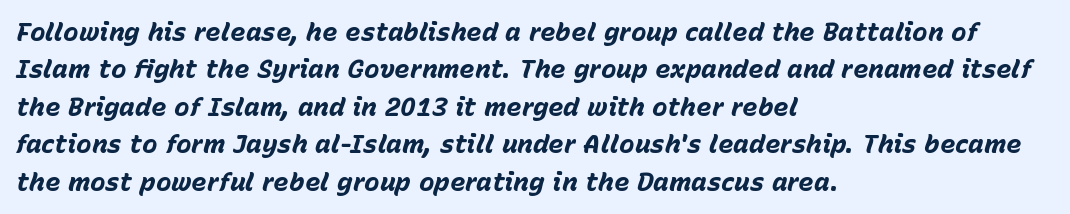
The image shows 26 px bold type, italic (leaning right); set left-aligned, normal line spacing (1.44x), normal letter spacing, not underlined.
